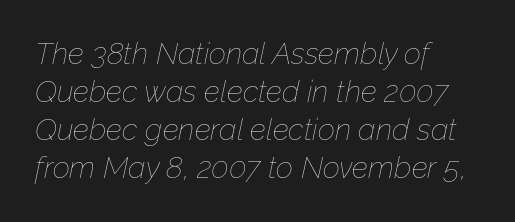
{"italic": "yes", "lean": "right", "slant_degrees": 12, "bold": "no", "weight": "thin", "width": "normal", "stroke_contrast": "low", "x_height": "medium", "monospaced": "no", "underline": "no", "align": "left", "line_spacing": "normal", "line_spacing_ratio": 1.27, "letter_spacing": "normal", "letter_spacing_em": 0.0, "glyph_px": 30}
